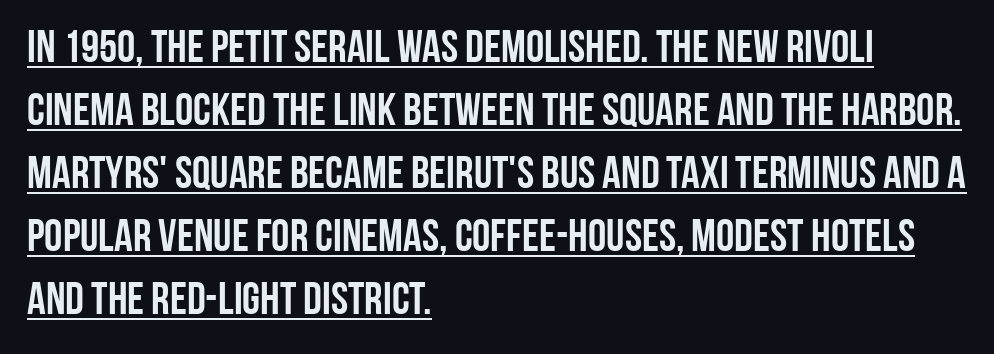
This sample uses an upright cut, with every glyph sitting square on the baseline. The rendering uses natural spacing where letterforms have individual widths. Notice how the passage keeps a crisp vertical edge on the left only. The letters sit at their default tracking, neither squeezed nor spread. Vertical spacing — default. This is underlined copy, the kind a proofreader might mark for attention.
